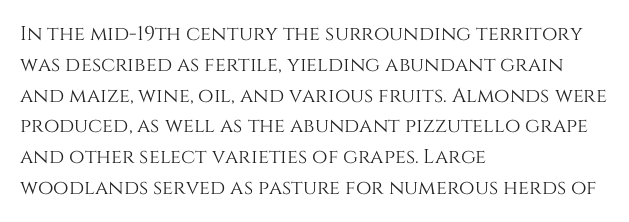
Q: Is the text italic (slanted)? A: No, it is upright.
Q: Is the text underlined? A: No.
Q: How is the paragraph aligned? A: Left-aligned.
Q: Is the spacing between letters normal or unusually wide? A: Normal.
Q: Is the spacing between lines tight, normal or loose? A: Normal.
